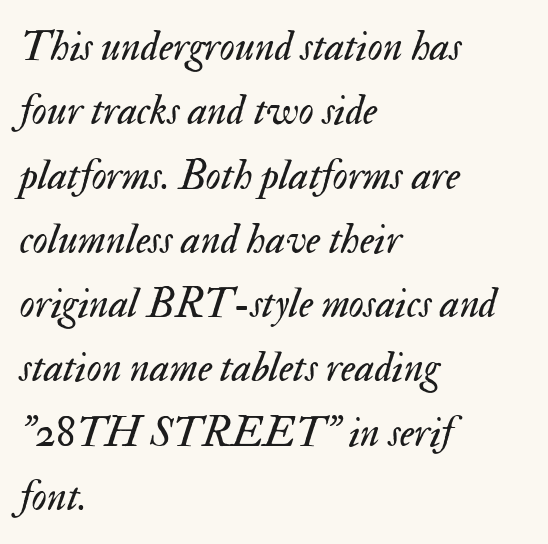
The image shows 42 px regular-weight type, italic (leaning right); set left-aligned, normal line spacing (1.53x), normal letter spacing, not underlined; medium stroke contrast and a small x-height.
